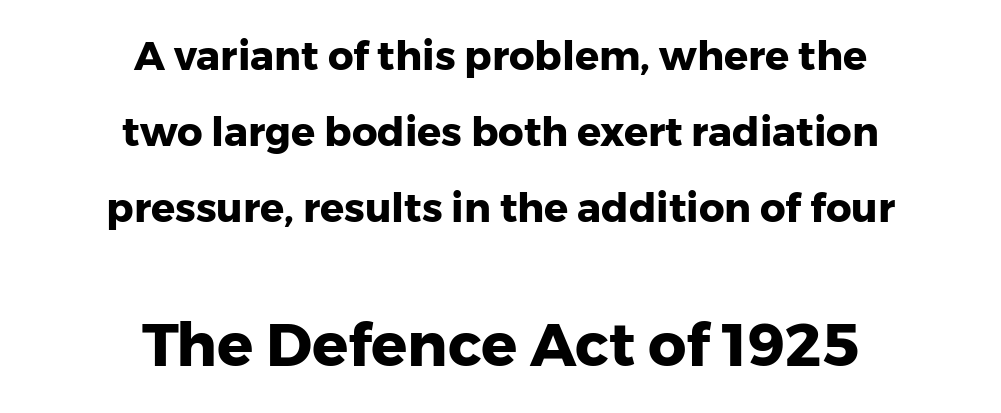
Examine the stroke ends and you'll find no serifs. Varying glyph widths throughout — classic text-font behaviour. A typesetter would mark this as roman, not italic. Chunky letters — that's bold for sure. Bigger letters appear in the bottom chunk; the top chunk is reduced.
